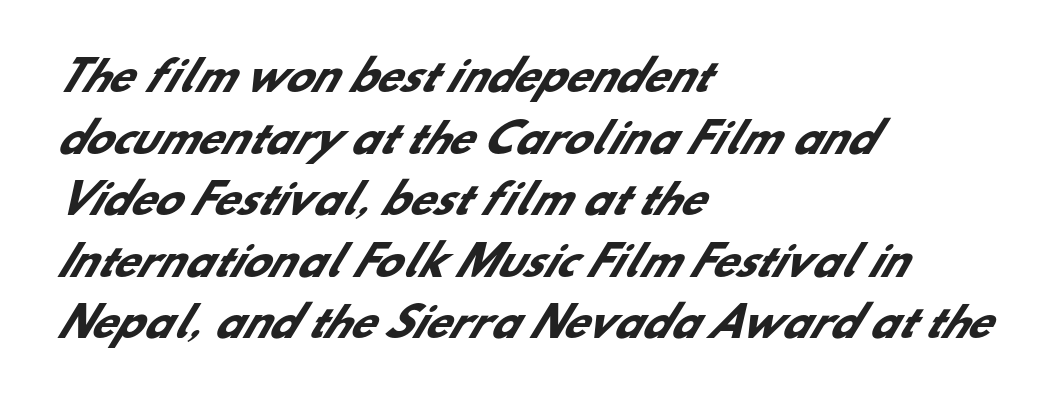
The image shows 40 px heavy sans-serif type; set left-aligned, normal line spacing (1.54x), normal letter spacing, not underlined; low stroke contrast and a small x-height.
